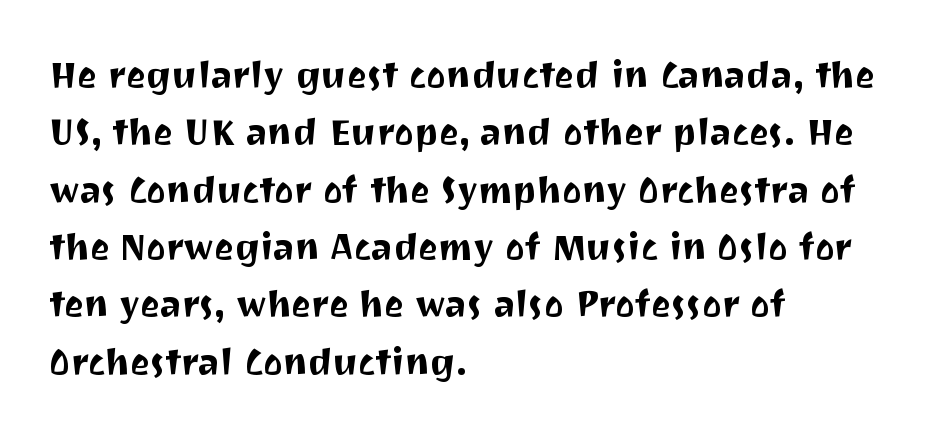
Q: Is the text italic (slanted)? A: No, it is upright.
Q: Is the typeface a serif or a sans-serif typeface? A: Sans-serif.
Q: Is the text underlined? A: No.
Q: How is the paragraph aligned? A: Left-aligned.
Q: Is the spacing between letters normal or unusually wide? A: Normal.
Q: Is the spacing between lines tight, normal or loose? A: Normal.
Q: Width (condensed, normal, or wide)? A: Normal.
Q: Stroke contrast? A: Medium.
Q: x-height? A: Medium.
Q: Monospaced? A: No.
